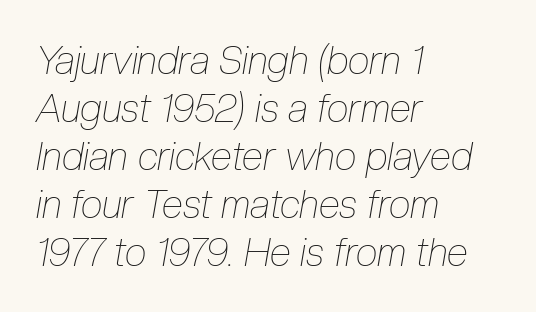
The image shows 39 px thin, condensed type, italic (leaning right); set left-aligned, line spacing 1.23x, normal letter spacing, not underlined; low stroke contrast and a medium x-height.
